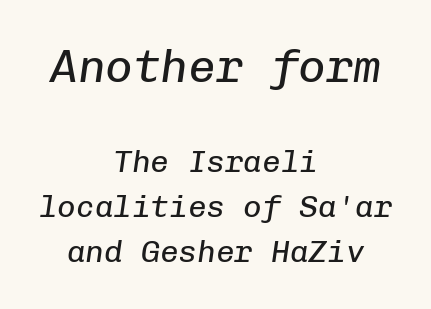
The vertical gap from one line to the next is medium. Which margin do the lines hug? Neither — every line sits in the middle. The strokes carry an ordinary text weight at most. There's an unmistakable incline to the writing here.
